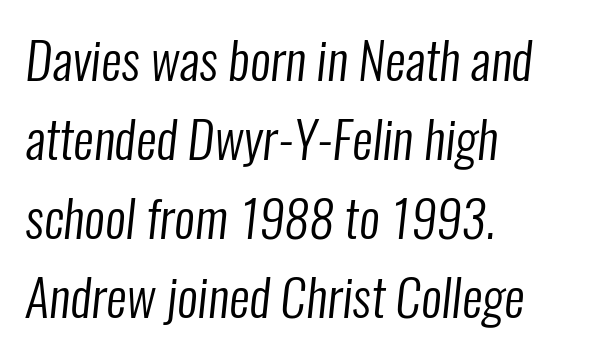
Q: Is the text bold? A: No.
Q: Is the typeface a serif or a sans-serif typeface? A: Sans-serif.
Q: Is the text underlined? A: No.
Q: How is the paragraph aligned? A: Left-aligned.
Q: Is the spacing between letters normal or unusually wide? A: Normal.
Q: Is the spacing between lines tight, normal or loose? A: Normal.
Q: Width (condensed, normal, or wide)? A: Condensed.
Q: Stroke contrast? A: Low.
Q: x-height? A: Medium.
Q: Monospaced? A: No.
